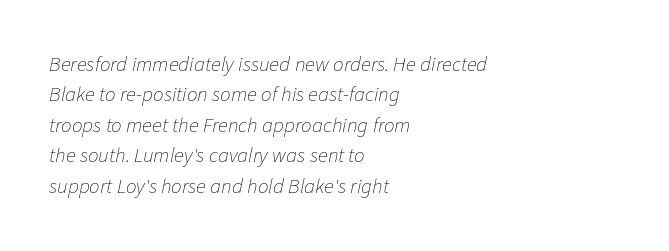
A classic flush-left, rag-right setting is used for this passage. Descender tails drop into unmarked territory. Stroke mass is kept to a normal reading level or below. Inter-character spacing is left at the font's built-in metrics.
